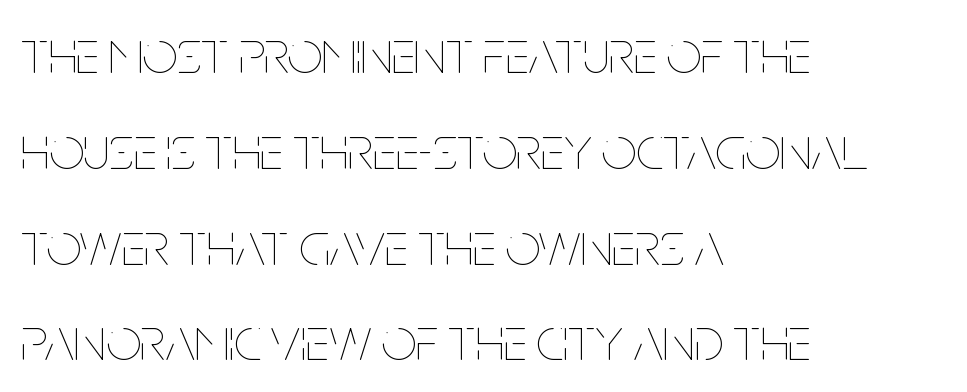
The letters stand straight up with perfectly vertical stems. Every row of glyphs begins at an identical x-position on the left. Heft: none added — not bold. Proportional: the letters do not fall into vertical columns.
